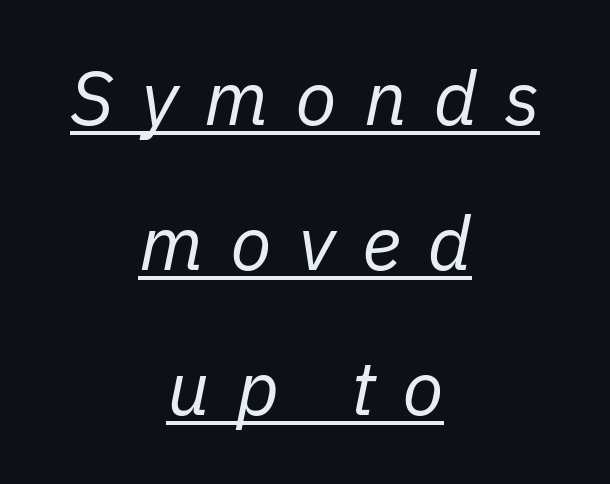
Q: Is the text bold? A: No.
Q: Is the text italic (slanted)? A: Yes, it leans right by about 11 degrees.
Q: Is the text underlined? A: Yes.
Q: How is the paragraph aligned? A: Centered.
Q: Is the spacing between letters normal or unusually wide? A: Unusually wide.
Q: Is the spacing between lines tight, normal or loose? A: Loose.
Q: Width (condensed, normal, or wide)? A: Normal.
Q: Stroke contrast? A: Low.
Q: x-height? A: Medium.
Q: Monospaced? A: No.
